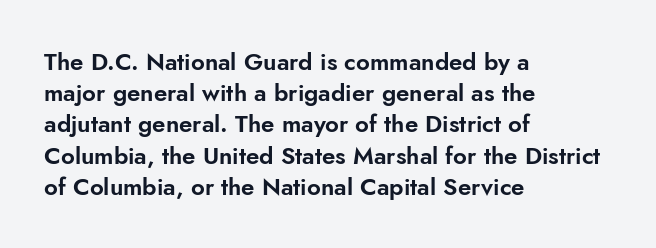
Q: Is the text italic (slanted)? A: No, it is upright.
Q: Is the text underlined? A: No.
Q: How is the paragraph aligned? A: Left-aligned.
Q: Is the spacing between letters normal or unusually wide? A: Normal.
Q: Is the spacing between lines tight, normal or loose? A: Normal.
